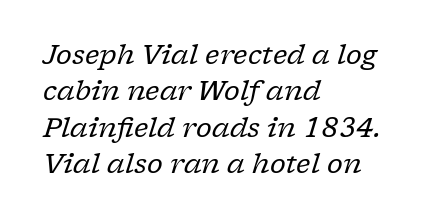
{"italic": "yes", "lean": "right", "slant_degrees": 17, "bold": "no", "underline": "no", "align": "left", "line_spacing": "normal", "line_spacing_ratio": 1.35, "letter_spacing": "normal", "letter_spacing_em": 0.0, "glyph_px": 27}
